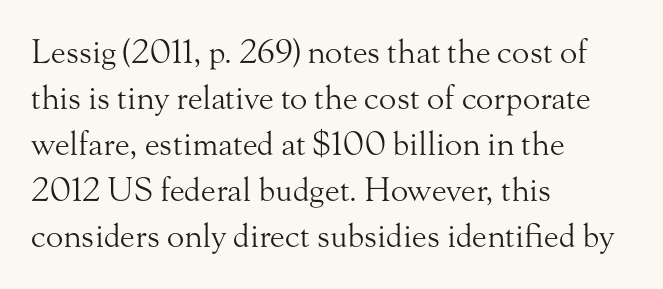
The image shows 32 px light serif type, upright; set left-aligned, normal line spacing (1.44x), normal letter spacing, not underlined; medium stroke contrast and a small x-height.
